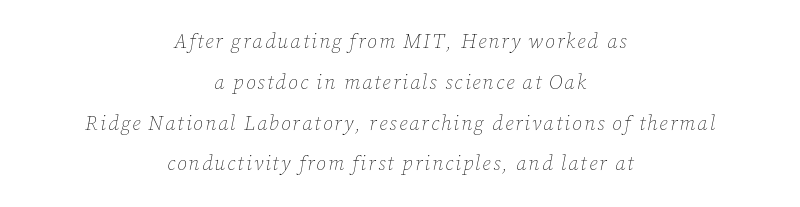
Q: Is the text bold? A: No.
Q: Is the text italic (slanted)? A: Yes, it leans right by about 12 degrees.
Q: Is the text underlined? A: No.
Q: How is the paragraph aligned? A: Centered.
Q: Is the spacing between lines tight, normal or loose? A: Loose.
